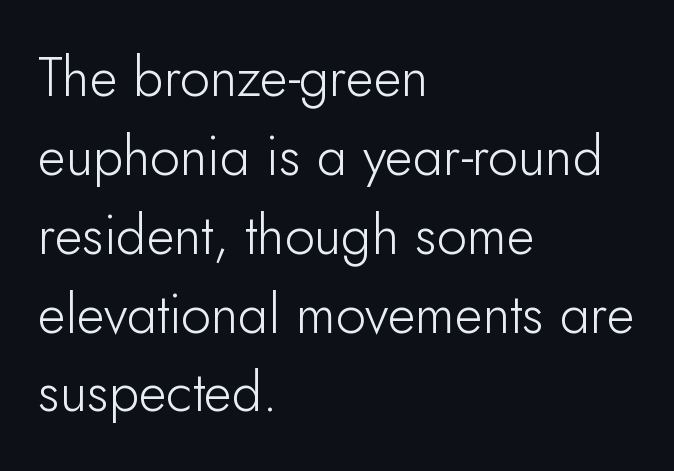
{"serif": "no", "italic": "no", "bold": "no", "weight": "light", "width": "normal", "stroke_contrast": "low", "x_height": "small", "monospaced": "no", "underline": "no", "align": "left", "line_spacing": "normal", "line_spacing_ratio": 1.46, "letter_spacing": "normal", "letter_spacing_em": 0.0, "glyph_px": 54}
